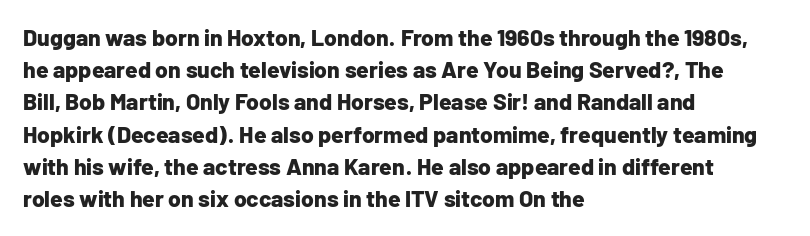
The image shows 23 px bold type, upright; set left-aligned, normal line spacing (1.4x), normal letter spacing, not underlined.
